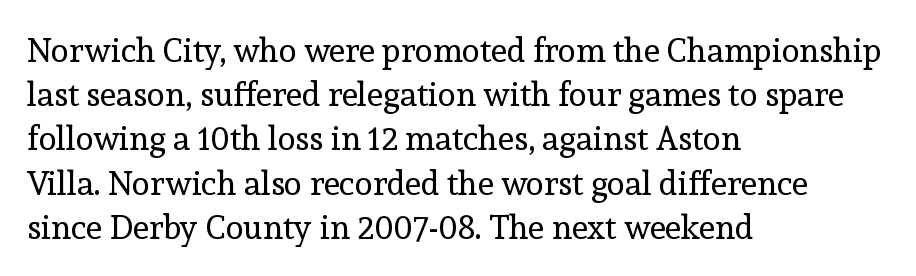
{"serif": "yes", "italic": "no", "bold": "no", "weight": "regular", "width": "normal", "x_height": "medium", "monospaced": "no", "underline": "no", "align": "left", "line_spacing": "normal", "line_spacing_ratio": 1.34, "letter_spacing": "normal", "letter_spacing_em": 0.0, "glyph_px": 33}
